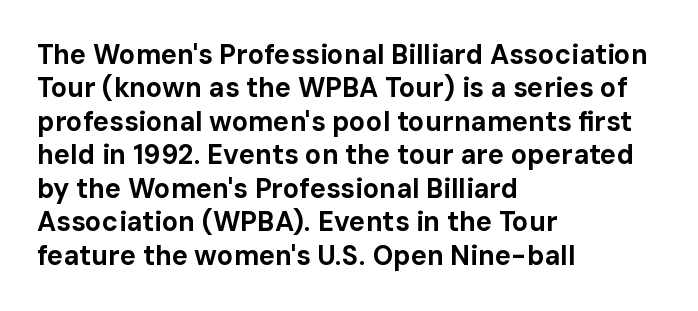
The image shows 27 px bold type, upright; set left-aligned, line spacing 1.24x, normal letter spacing, not underlined.
